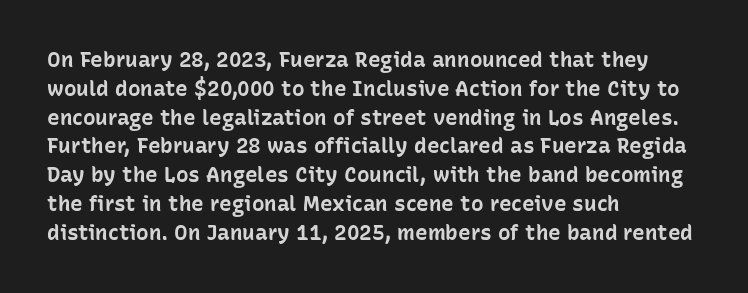
Leftover space on each line is placed entirely after the last word. The baseline area is clear. Tracking value appears to be zero — textbook default spacing. Is the type bold? Yes — the strokes are clearly thick and heavy.
